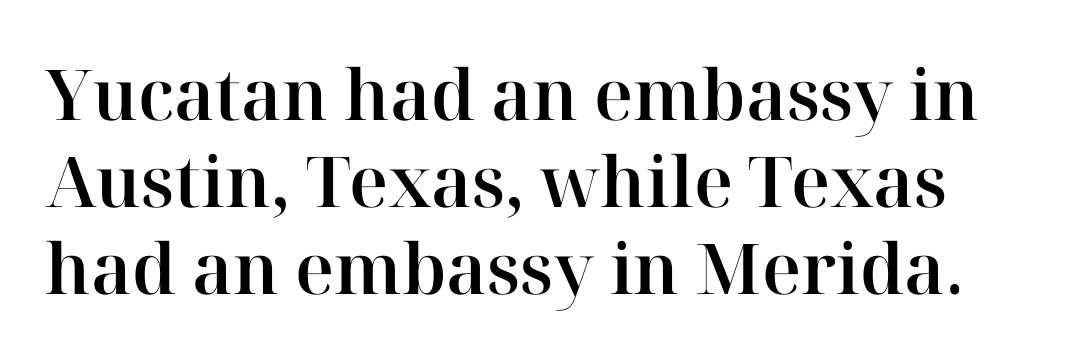
Tracking value appears to be zero — textbook default spacing. Old-style or modern, the face here clearly has serifs. Just letters on the line, the space beneath them empty. The axis of the letterforms is exactly vertical. You could not count columns in this text — the font is proportionally spaced.
